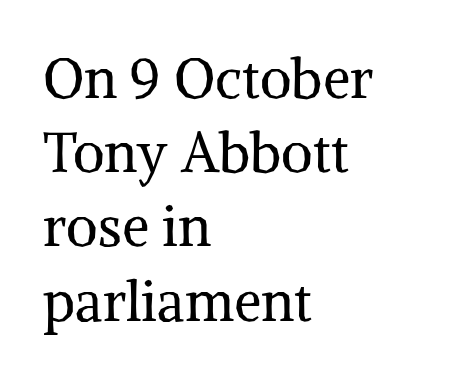
The image shows 55 px regular-weight serif type, upright; set left-aligned, normal line spacing (1.35x), normal letter spacing, not underlined; medium stroke contrast and a medium x-height.
